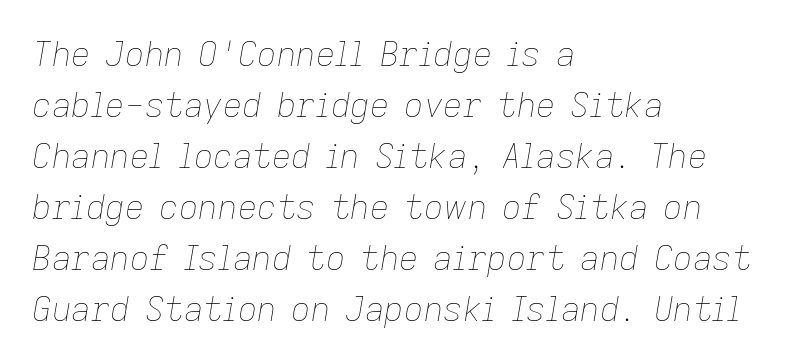
{"italic": "yes", "lean": "right", "slant_degrees": 9, "bold": "no", "weight": "thin", "width": "normal", "stroke_contrast": "low", "x_height": "medium", "monospaced": "no", "underline": "no", "align": "left", "line_spacing": "normal", "line_spacing_ratio": 1.5, "letter_spacing": "normal", "letter_spacing_em": 0.0, "glyph_px": 34}
